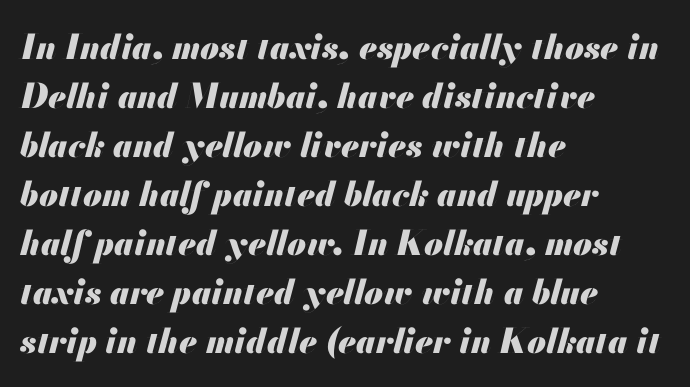
Q: Is the text bold? A: Yes.
Q: Is the text italic (slanted)? A: Yes, it leans right by about 13 degrees.
Q: Is the text underlined? A: No.
Q: How is the paragraph aligned? A: Left-aligned.
Q: Is the spacing between letters normal or unusually wide? A: Normal.
Q: Is the spacing between lines tight, normal or loose? A: Normal.
Q: Width (condensed, normal, or wide)? A: Normal.
Q: Stroke contrast? A: Medium.
Q: x-height? A: Small.
Q: Monospaced? A: No.
